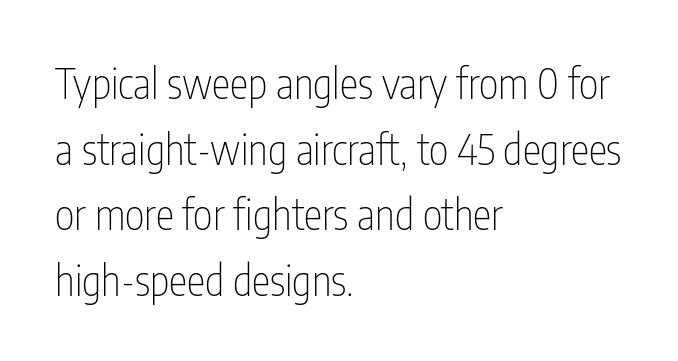
The image shows 42 px thin, condensed sans-serif type, upright; set left-aligned, normal line spacing (1.56x), normal letter spacing, not underlined; low stroke contrast and a medium x-height.
